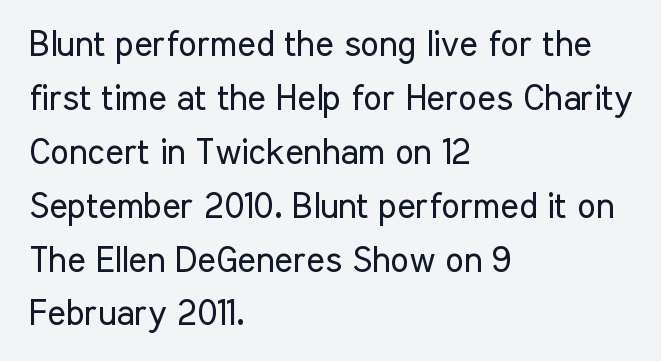
The image shows 35 px regular-weight, condensed sans-serif type, upright; set left-aligned, normal line spacing (1.54x), normal letter spacing, not underlined; low stroke contrast and a medium x-height.
